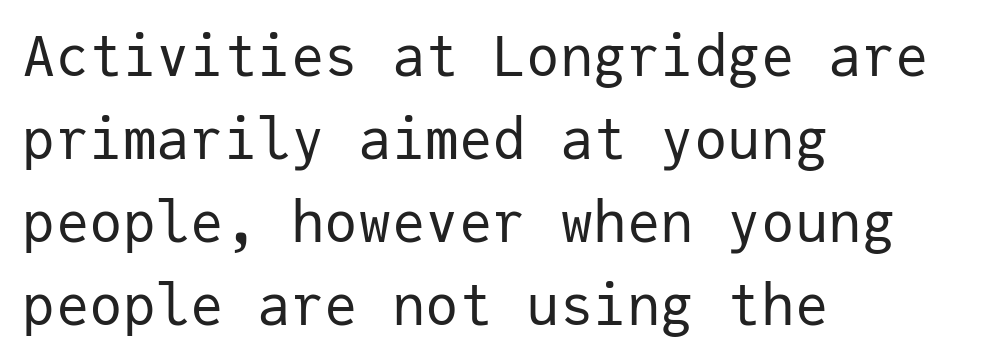
If you drew a line through each stem, it would be perfectly vertical. No heavy texture on the line: the type isn't bold. There is no visible air inserted between adjacent glyphs. The zone under the glyphs is completely vacant. This is sans-serif lettering, the kind often seen on screens and signage.
